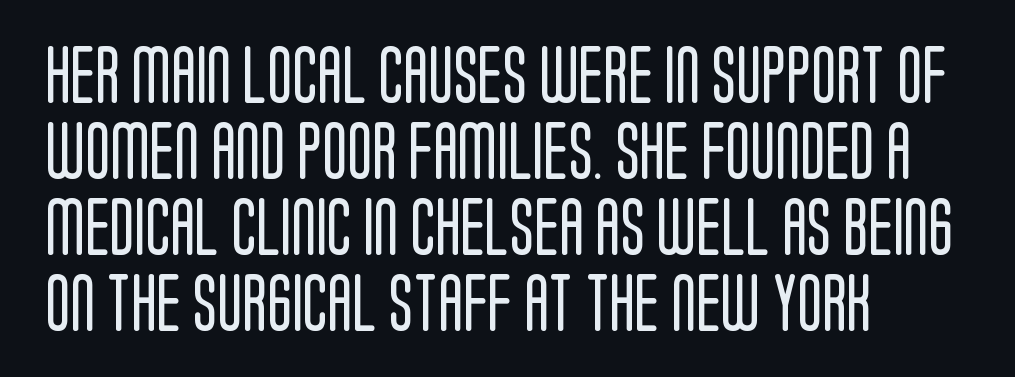
{"serif": "no", "italic": "no", "bold": "no", "weight": "regular", "width": "condensed", "stroke_contrast": "low", "x_height": "large", "monospaced": "no", "underline": "no", "align": "left", "line_spacing": "normal", "line_spacing_ratio": 1.31, "letter_spacing": "normal", "letter_spacing_em": 0.0, "glyph_px": 58}
